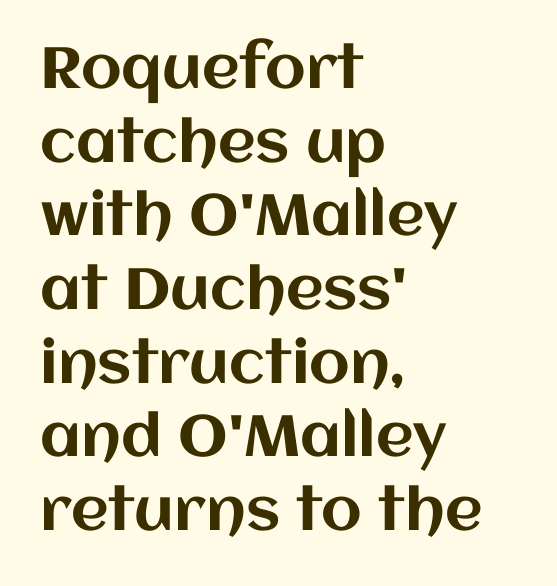
The image shows 58 px text type, upright; set left-aligned, normal line spacing (1.27x), normal letter spacing, not underlined; medium stroke contrast and a large x-height.
